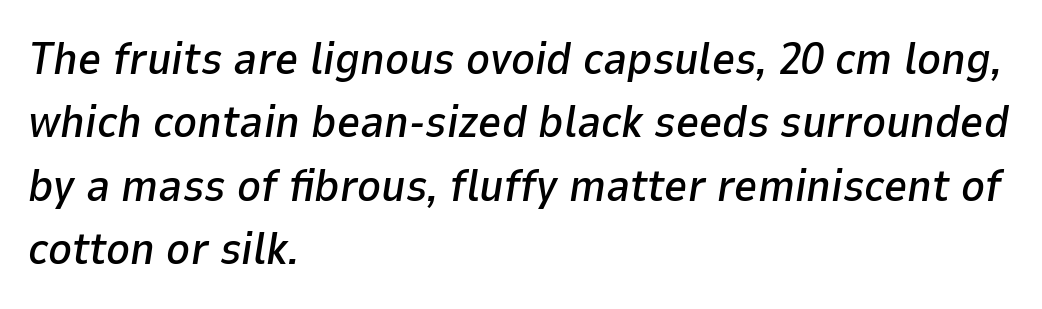
Beneath every word, the page is bare. The letters sit at their default tracking, neither squeezed nor spread. Note the varied advance widths — an 'i' is clearly narrower than an 'm'. The setting favours the left margin, as ordinary paragraphs usually do.
